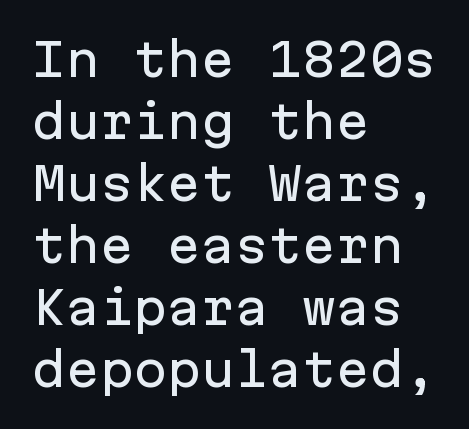
The image shows 45 px sans-serif type, upright, monospaced; set left-aligned, normal line spacing (1.38x), normal letter spacing, not underlined; low stroke contrast and a medium x-height.
